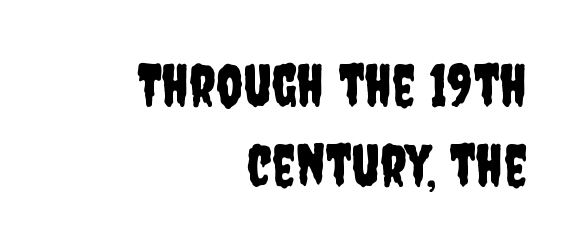
Nothing sits at the stroke ends, so this counts as sans-serif. A clean baseline with only descenders dipping below it. Horizontally, the lines are justified to the trailing edge only. Between one letter and the next there's only the usual sliver of space. Do the characters align in a grid? No, the font is proportional. How would I describe the line gaps? Plain and ordinary.
